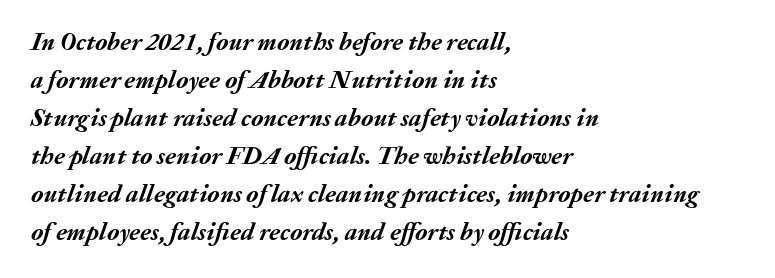
{"italic": "yes", "lean": "right", "slant_degrees": 20, "bold": "yes", "underline": "no", "align": "left", "line_spacing": "normal", "line_spacing_ratio": 1.52, "letter_spacing": "normal", "letter_spacing_em": 0.0, "glyph_px": 25}
